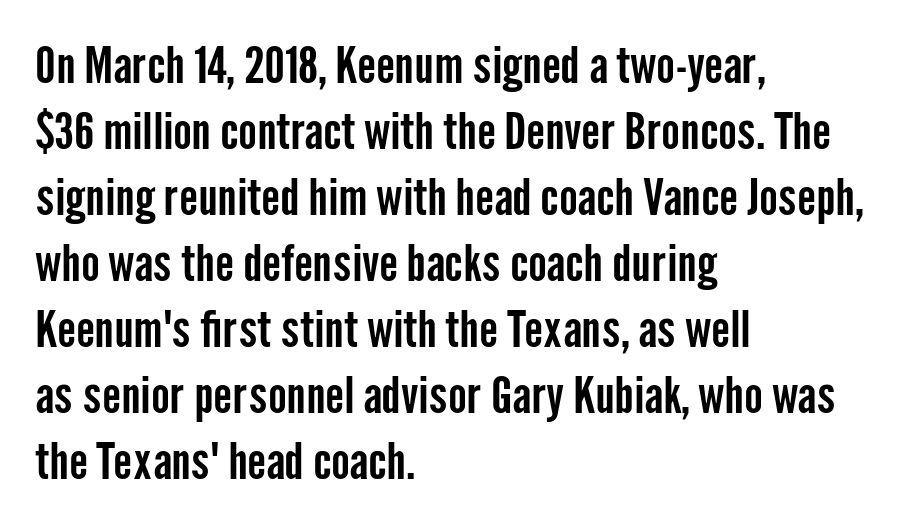
Q: Is the text italic (slanted)? A: No, it is upright.
Q: Is the typeface a serif or a sans-serif typeface? A: Sans-serif.
Q: Is the text underlined? A: No.
Q: How is the paragraph aligned? A: Left-aligned.
Q: Is the spacing between letters normal or unusually wide? A: Normal.
Q: Is the spacing between lines tight, normal or loose? A: Normal.
Q: Width (condensed, normal, or wide)? A: Condensed.
Q: Stroke contrast? A: Low.
Q: x-height? A: Medium.
Q: Monospaced? A: No.
